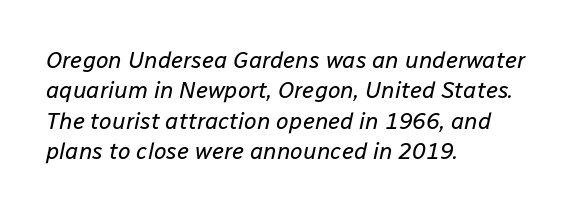
What's the leading like? Ordinary, nothing unusual. The weight tops out at a normal text grade. The gaps between neighbouring characters are ordinary and unremarkable. If you drew a ruler down the left edge, every line would touch it. Plain, unruled lines of type.
